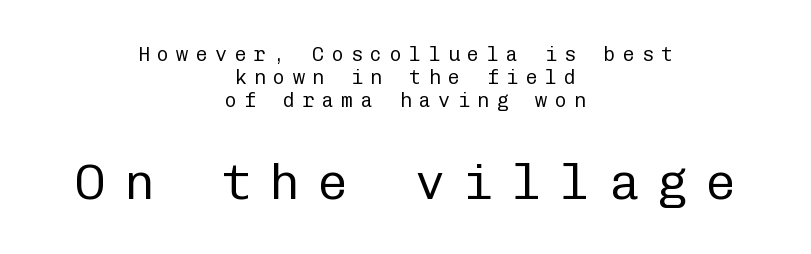
Q: Is the text bold? A: No.
Q: Is the text italic (slanted)? A: No, it is upright.
Q: Is the typeface a serif or a sans-serif typeface? A: Sans-serif.
Q: Is the text underlined? A: No.
Q: How is the paragraph aligned? A: Centered.
Q: Is the spacing between letters normal or unusually wide? A: Unusually wide.
Q: Which block of text is set in a larger size, the first (top) or the second (bottom)? A: The second (bottom) one.
Q: Width (condensed, normal, or wide)? A: Normal.
Q: Stroke contrast? A: Low.
Q: x-height? A: Medium.
Q: Monospaced? A: Yes.
